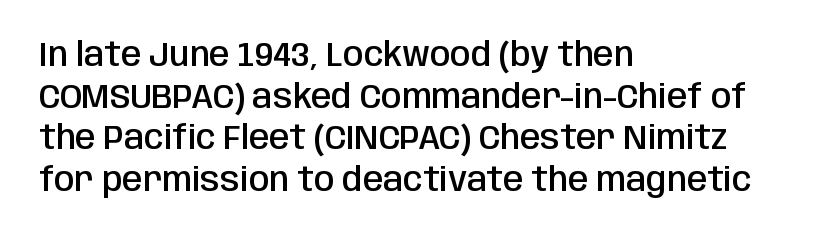
The image shows 33 px semibold, condensed sans-serif type, upright; set left-aligned, normal line spacing (1.26x), normal letter spacing, not underlined; low stroke contrast and a large x-height.
